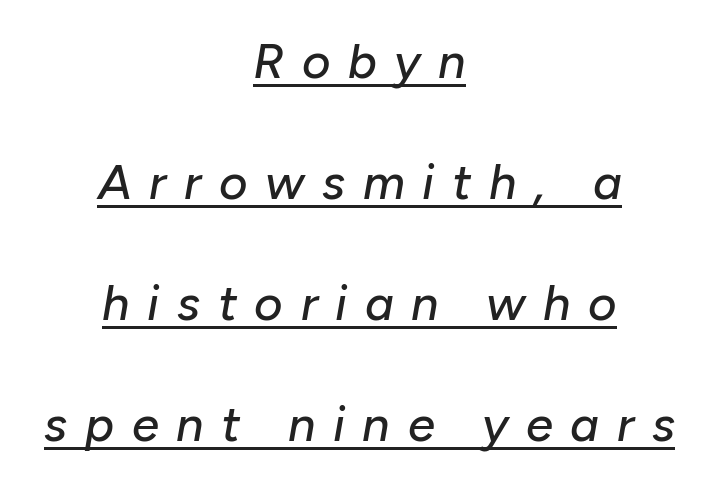
The image shows 49 px text type, italic (leaning right); set centered, loose line spacing (2.47x), unusually wide letter spacing (+0.36 em), underlined; low stroke contrast and a medium x-height.
